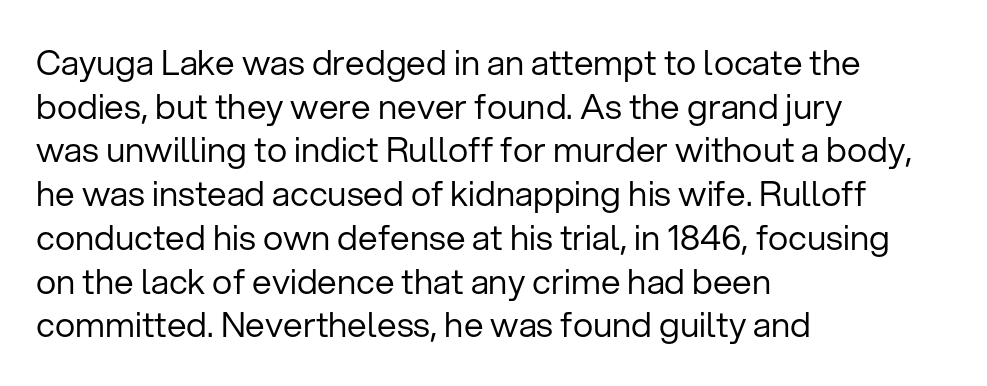
Q: Is the text bold? A: No.
Q: Is the text italic (slanted)? A: No, it is upright.
Q: Is the typeface a serif or a sans-serif typeface? A: Sans-serif.
Q: Is the text underlined? A: No.
Q: How is the paragraph aligned? A: Left-aligned.
Q: Is the spacing between letters normal or unusually wide? A: Normal.
Q: Is the spacing between lines tight, normal or loose? A: Normal.
Q: Width (condensed, normal, or wide)? A: Normal.
Q: Stroke contrast? A: Low.
Q: x-height? A: Medium.
Q: Monospaced? A: No.
